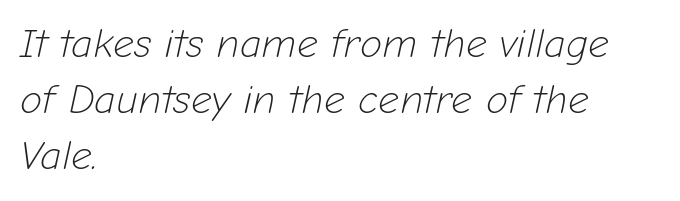
This rendering leaves character spacing at its baseline value. Regular leading. Emphasis-style slanted type is in use. Rule under the text: the space is simply empty. The face used here is proportionally spaced, like ordinary book or web type.
